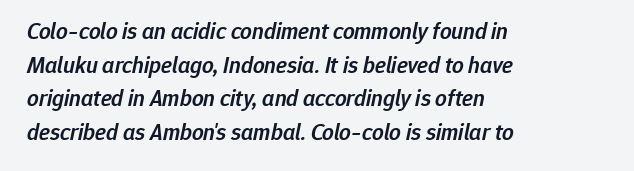
{"italic": "yes", "lean": "right", "slant_degrees": 12, "bold": "semi", "underline": "no", "align": "left", "line_spacing": "normal", "line_spacing_ratio": 1.46, "letter_spacing": "normal", "letter_spacing_em": 0.0, "glyph_px": 23}
